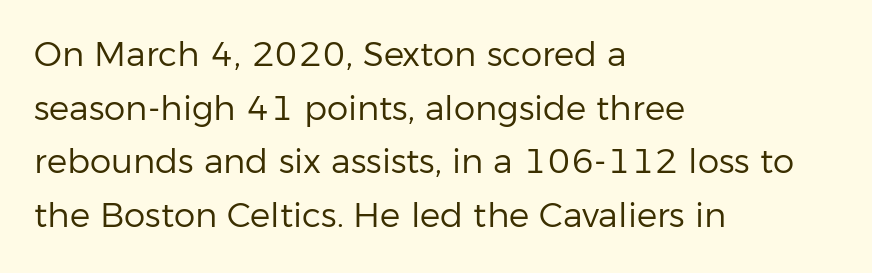
{"serif": "no", "italic": "no", "bold": "no", "weight": "regular", "width": "normal", "stroke_contrast": "low", "x_height": "medium", "monospaced": "no", "underline": "no", "align": "left", "line_spacing": "normal", "line_spacing_ratio": 1.58, "letter_spacing": "normal", "letter_spacing_em": 0.0, "glyph_px": 34}
